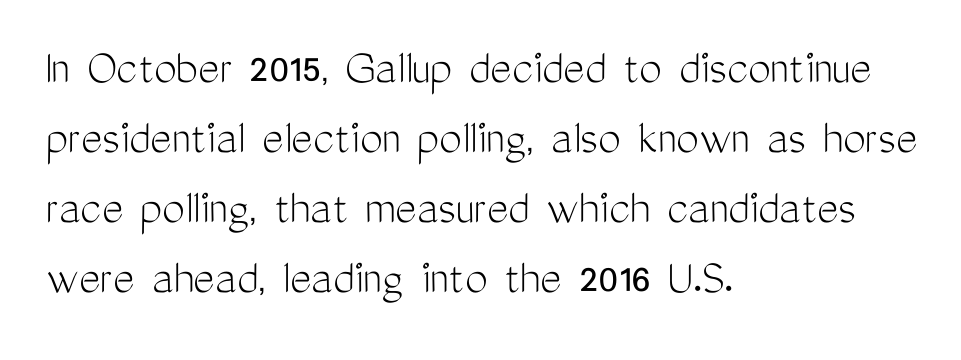
The image shows 51 px light, condensed sans-serif type, upright; set left-aligned, normal line spacing (1.37x), normal letter spacing, not underlined; medium stroke contrast and a medium x-height.
